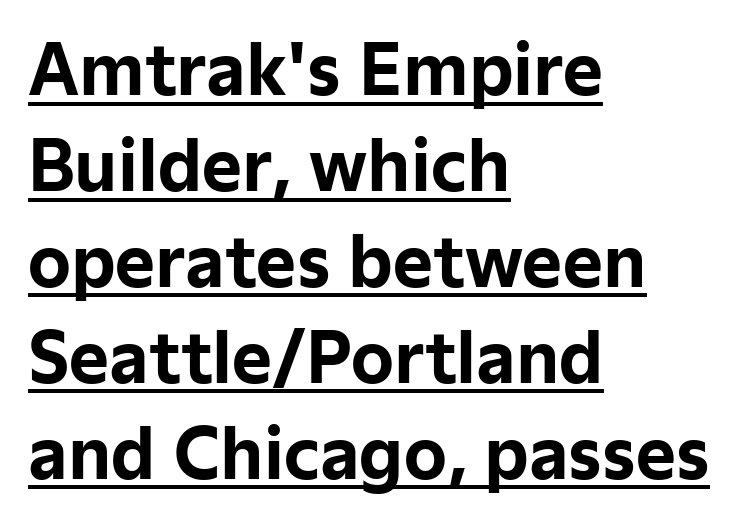
The image shows 68 px bold sans-serif type, upright; set left-aligned, normal line spacing (1.41x), normal letter spacing, underlined; low stroke contrast and a medium x-height.
